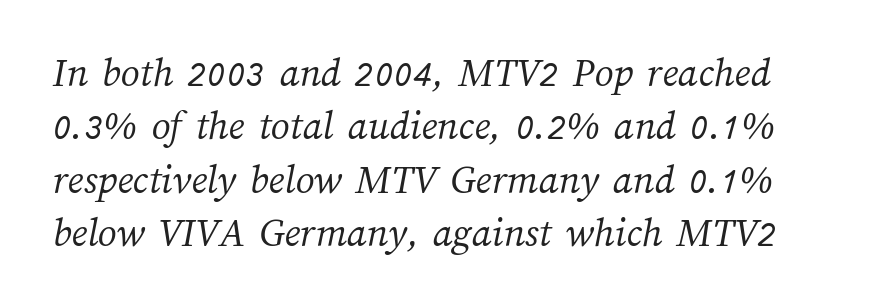
Q: Is the text bold? A: No.
Q: Is the text underlined? A: No.
Q: Is the spacing between letters normal or unusually wide? A: Normal.
Q: Is the spacing between lines tight, normal or loose? A: Normal.
Q: Width (condensed, normal, or wide)? A: Normal.
Q: Stroke contrast? A: Medium.
Q: x-height? A: Medium.
Q: Monospaced? A: No.
